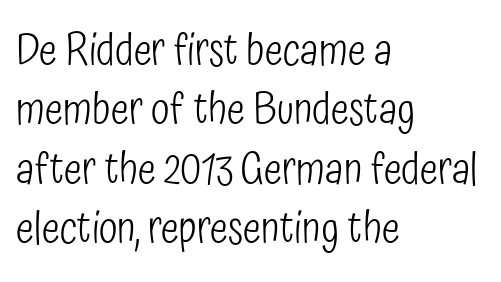
The rendering uses a moderate line-height, typical for paragraphs. This reads as an unemphasized weight, regular at the heaviest. Line starts are locked; line ends wander. Bare-footed words on every line. Ordinary non-slanted type is in use. How are the letters spaced? Ordinarily, with no added tracking.
